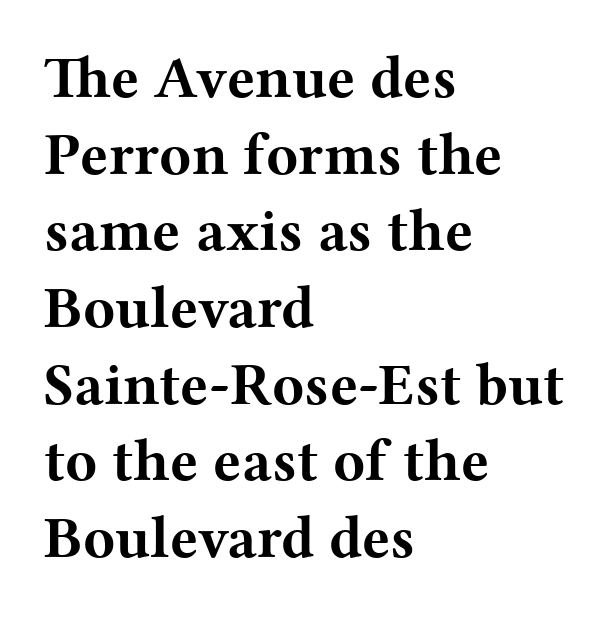
{"serif": "yes", "italic": "no", "bold": "yes", "weight": "bold", "width": "wide", "stroke_contrast": "medium", "x_height": "medium", "monospaced": "no", "underline": "no", "align": "left", "line_spacing": "normal", "line_spacing_ratio": 1.3, "letter_spacing": "normal", "letter_spacing_em": 0.0, "glyph_px": 59}
